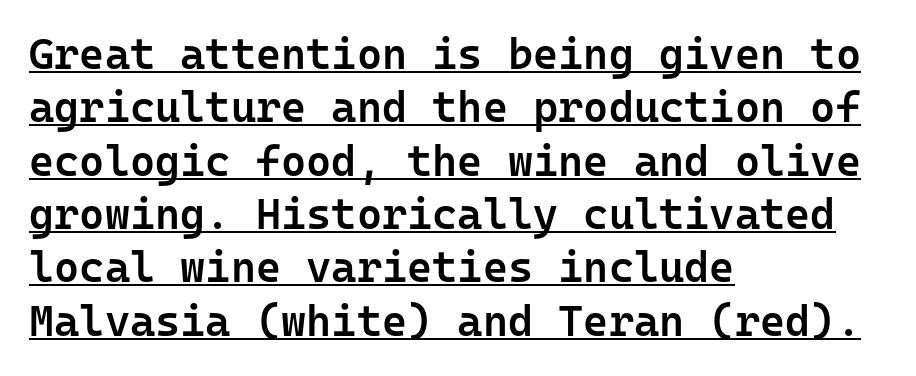
The image shows 43 px semibold sans-serif type, upright, monospaced; set left-aligned, line spacing 1.24x, normal letter spacing, underlined; low stroke contrast and a medium x-height.
